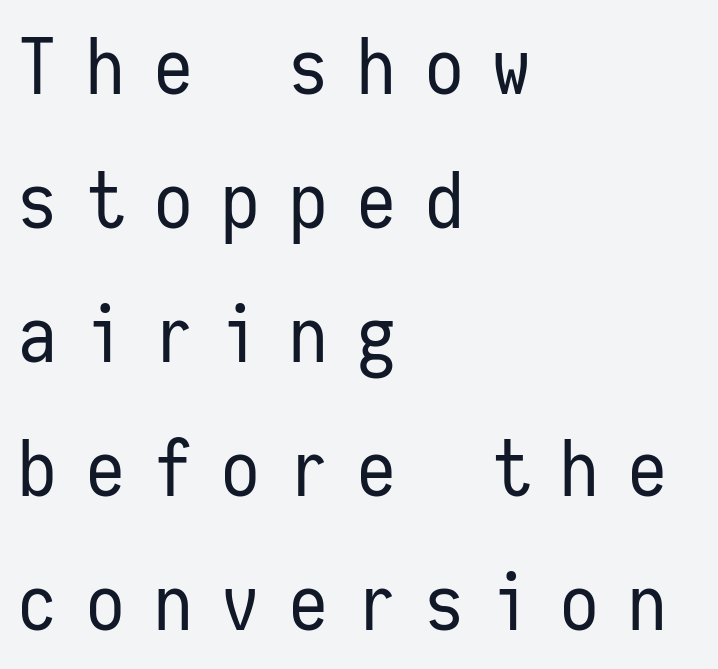
Q: Is the text bold? A: No.
Q: Is the text italic (slanted)? A: No, it is upright.
Q: Is the typeface a serif or a sans-serif typeface? A: Sans-serif.
Q: Is the text underlined? A: No.
Q: How is the paragraph aligned? A: Left-aligned.
Q: Is the spacing between letters normal or unusually wide? A: Unusually wide.
Q: Width (condensed, normal, or wide)? A: Condensed.
Q: Stroke contrast? A: Low.
Q: x-height? A: Medium.
Q: Monospaced? A: Yes.
